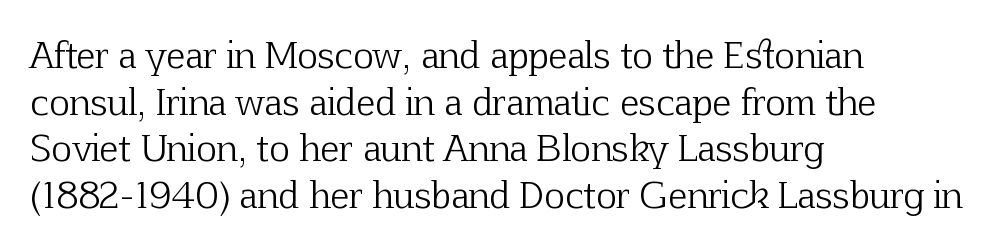
{"serif": "yes", "italic": "no", "bold": "no", "weight": "light", "width": "normal", "stroke_contrast": "low", "x_height": "medium", "monospaced": "no", "underline": "no", "align": "left", "line_spacing": "normal", "line_spacing_ratio": 1.33, "letter_spacing": "normal", "letter_spacing_em": 0.0, "glyph_px": 35}
